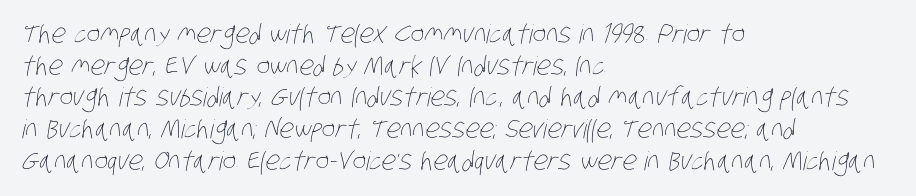
The image shows 26 px text type; set left-aligned, line spacing 1.22x, normal letter spacing, not underlined.
